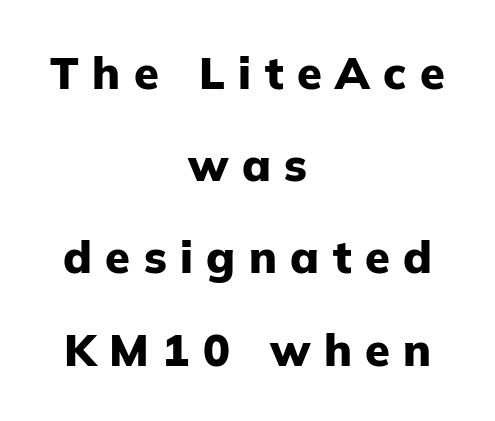
Q: Is the text bold? A: Yes.
Q: Is the text italic (slanted)? A: No, it is upright.
Q: Is the typeface a serif or a sans-serif typeface? A: Sans-serif.
Q: Is the text underlined? A: No.
Q: How is the paragraph aligned? A: Centered.
Q: Is the spacing between letters normal or unusually wide? A: Unusually wide.
Q: Is the spacing between lines tight, normal or loose? A: Loose.
Q: Width (condensed, normal, or wide)? A: Normal.
Q: Stroke contrast? A: Low.
Q: x-height? A: Medium.
Q: Monospaced? A: No.
